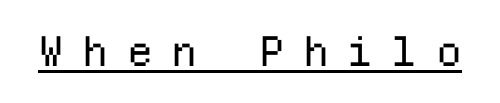
{"serif": "no", "italic": "no", "bold": "no", "weight": "regular", "width": "normal", "stroke_contrast": "low", "x_height": "medium", "monospaced": "yes", "underline": "yes", "letter_spacing": "wide", "letter_spacing_em": 0.44, "glyph_px": 41}
